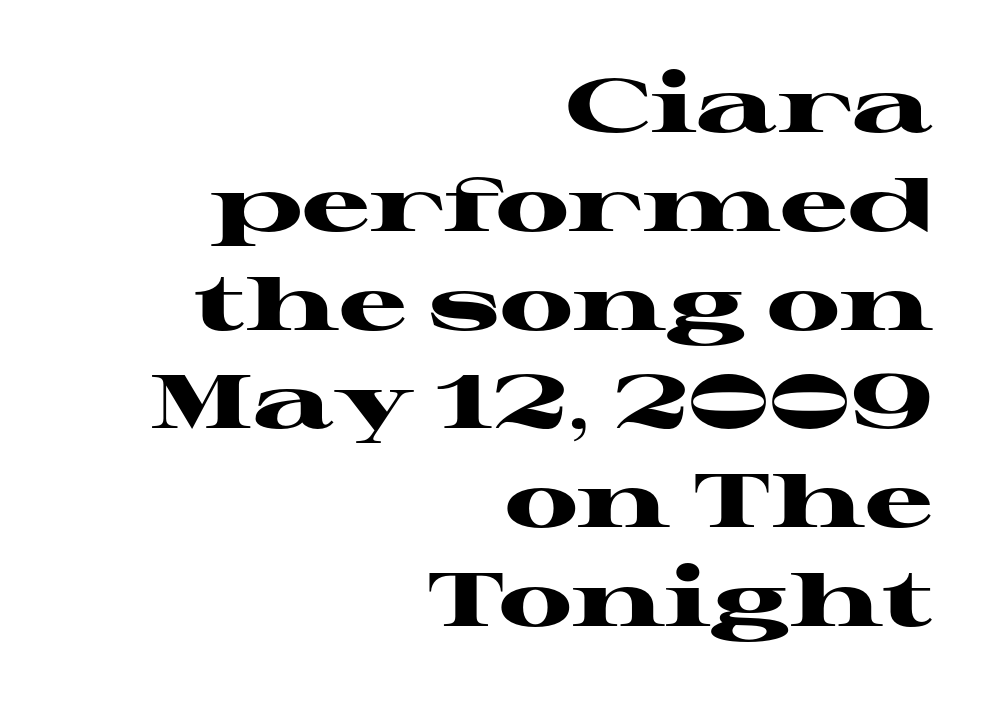
Classification — serif. Regular leading. Strong, thick strokes mark this as bold type. Rendered with straight, roman letterforms. All the whitespace from short lines collects on the left.
